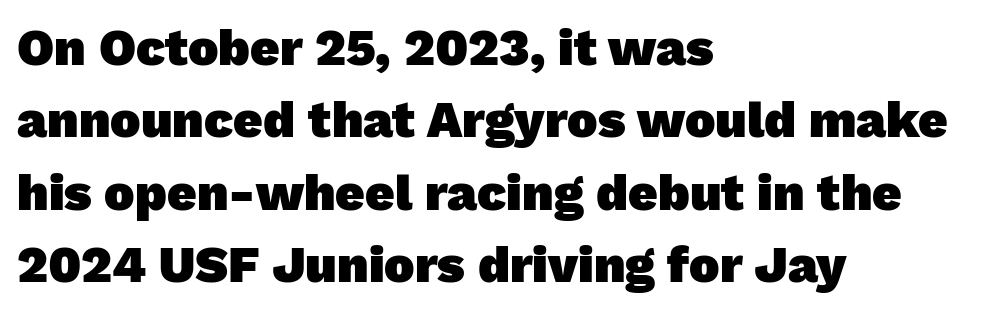
Summary of vertical rhythm: regular, with standard interline spacing. The paragraph shown leans on its left margin. The gaps between neighbouring characters are ordinary and unremarkable. Look at the stroke-to-counter ratio: heavy, a bold. This is sans-serif lettering, the kind often seen on screens and signage.
